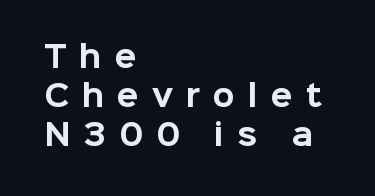
The image shows 29 px bold sans-serif type, upright; set left-aligned, normal line spacing (1.34x), unusually wide letter spacing (+0.44 em), not underlined; low stroke contrast and a medium x-height.
